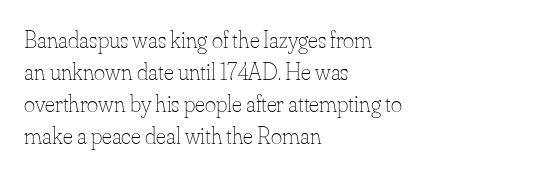
Q: Is the text bold? A: No.
Q: Is the text italic (slanted)? A: No, it is upright.
Q: Is the text underlined? A: No.
Q: How is the paragraph aligned? A: Left-aligned.
Q: Is the spacing between letters normal or unusually wide? A: Normal.
Q: Is the spacing between lines tight, normal or loose? A: Normal.
